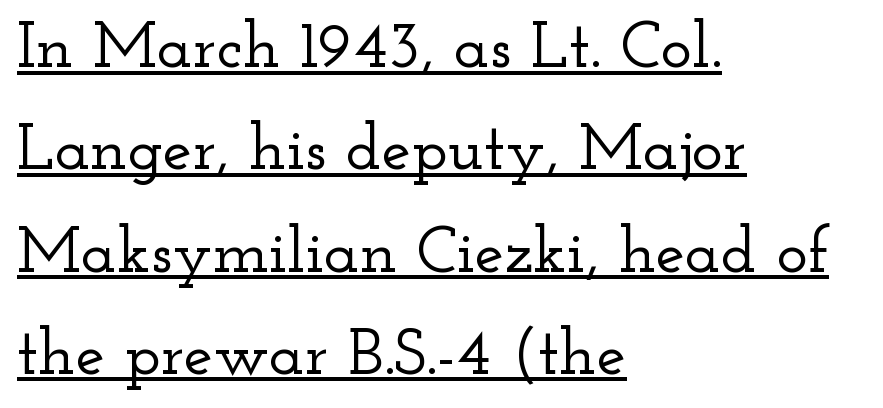
Q: Is the text italic (slanted)? A: No, it is upright.
Q: Is the typeface a serif or a sans-serif typeface? A: Serif.
Q: Is the text underlined? A: Yes.
Q: How is the paragraph aligned? A: Left-aligned.
Q: Is the spacing between letters normal or unusually wide? A: Normal.
Q: Is the spacing between lines tight, normal or loose? A: Normal.
Q: Width (condensed, normal, or wide)? A: Wide.
Q: Stroke contrast? A: Low.
Q: x-height? A: Small.
Q: Monospaced? A: No.
